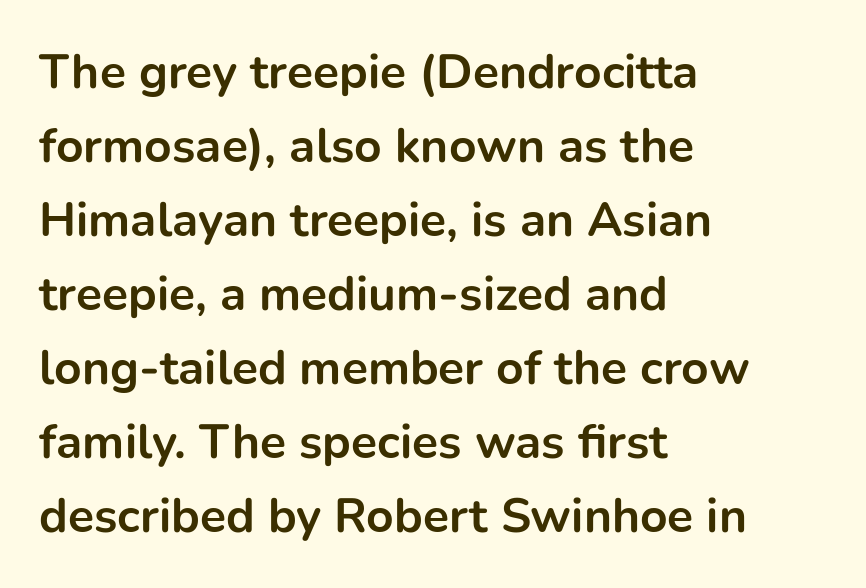
{"serif": "no", "italic": "no", "bold": "yes", "weight": "bold", "width": "normal", "stroke_contrast": "low", "x_height": "medium", "monospaced": "no", "underline": "no", "align": "left", "line_spacing": "normal", "line_spacing_ratio": 1.54, "letter_spacing": "normal", "letter_spacing_em": 0.0, "glyph_px": 48}
